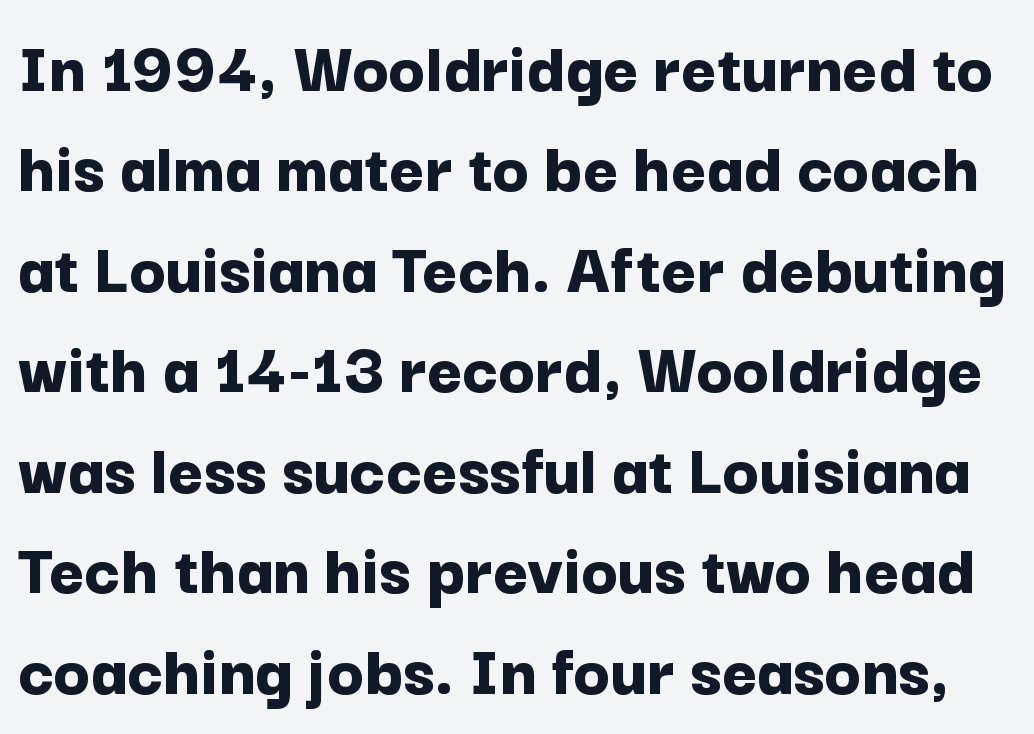
{"serif": "no", "italic": "no", "bold": "yes", "weight": "bold", "width": "normal", "stroke_contrast": "low", "x_height": "medium", "monospaced": "no", "underline": "no", "line_spacing": "normal", "line_spacing_ratio": 1.34, "letter_spacing": "normal", "letter_spacing_em": 0.0, "glyph_px": 75}
